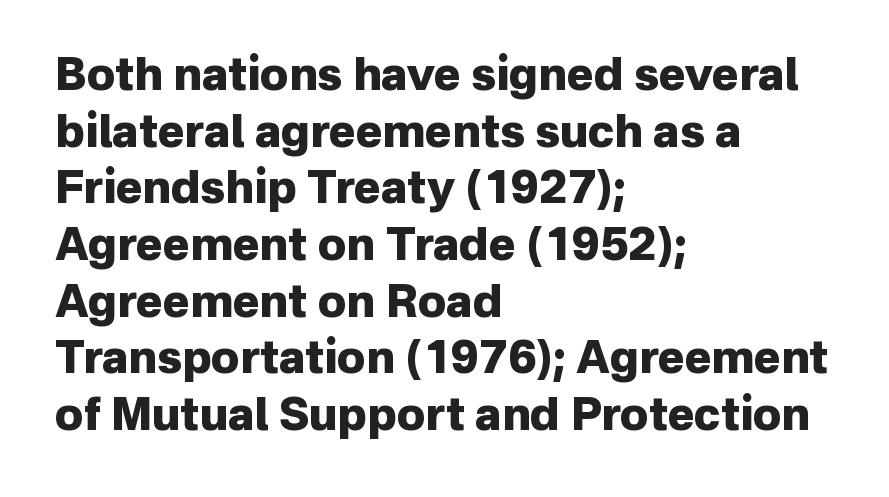
Q: Is the text bold? A: Yes.
Q: Is the text italic (slanted)? A: No, it is upright.
Q: Is the typeface a serif or a sans-serif typeface? A: Sans-serif.
Q: Is the text underlined? A: No.
Q: How is the paragraph aligned? A: Left-aligned.
Q: Is the spacing between letters normal or unusually wide? A: Normal.
Q: Is the spacing between lines tight, normal or loose? A: Normal.
Q: Width (condensed, normal, or wide)? A: Normal.
Q: Stroke contrast? A: Low.
Q: x-height? A: Medium.
Q: Monospaced? A: No.
